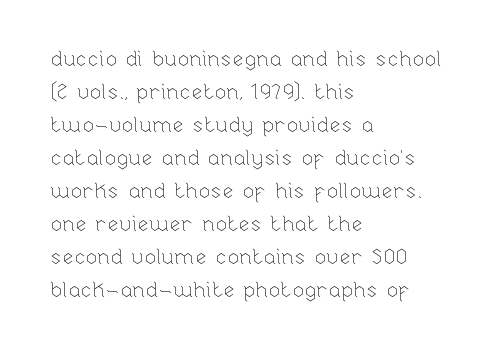
No italicization has been applied; the sample stays upright. This rendering features lettering with no underline. Summary of weight: not heavy and not bold. The typesetter chose a ragged-right arrangement here. The vertical gap from one line to the next is medium.
